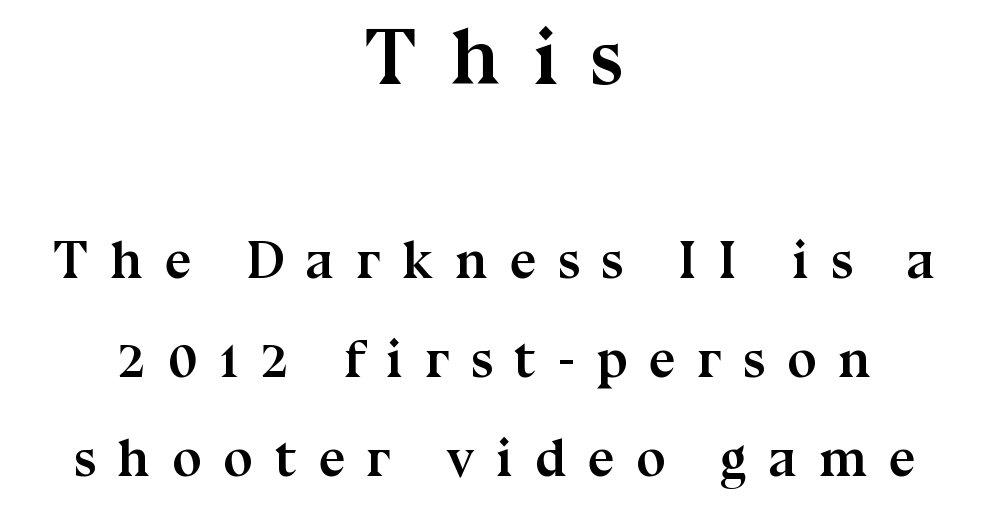
Q: Is the text bold? A: Yes.
Q: Is the text italic (slanted)? A: No, it is upright.
Q: Is the typeface a serif or a sans-serif typeface? A: Serif.
Q: Is the text underlined? A: No.
Q: How is the paragraph aligned? A: Centered.
Q: Is the spacing between letters normal or unusually wide? A: Unusually wide.
Q: Which block of text is set in a larger size, the first (top) or the second (bottom)? A: The first (top) one.
Q: Width (condensed, normal, or wide)? A: Normal.
Q: Stroke contrast? A: Medium.
Q: x-height? A: Medium.
Q: Monospaced? A: No.
